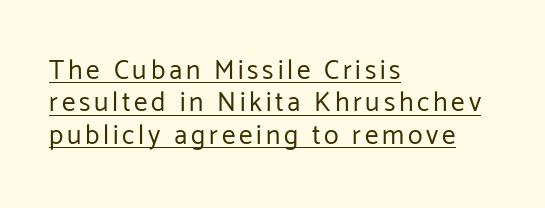
Q: Is the text bold? A: No.
Q: Is the text italic (slanted)? A: No, it is upright.
Q: Is the text underlined? A: Yes.
Q: How is the paragraph aligned? A: Left-aligned.
